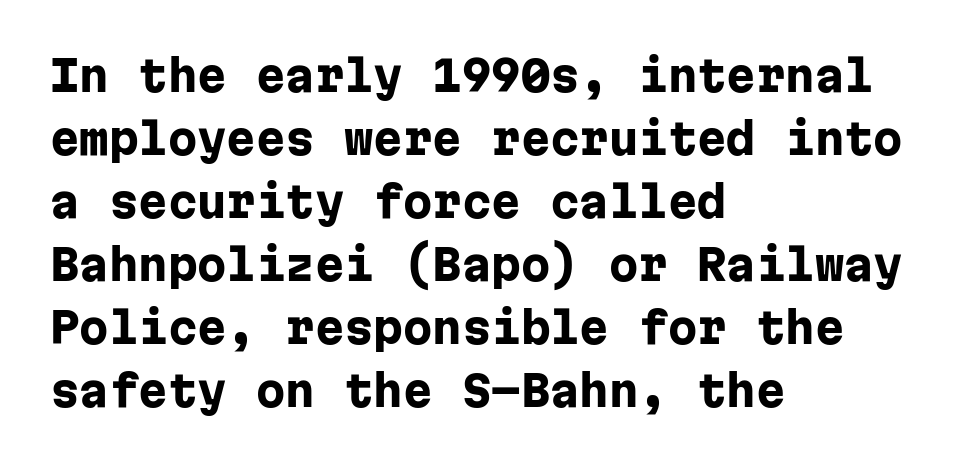
{"serif": "no", "italic": "no", "bold": "yes", "weight": "heavy", "width": "normal", "stroke_contrast": "low", "x_height": "medium", "monospaced": "yes", "underline": "no", "align": "left", "line_spacing": "normal", "line_spacing_ratio": 1.5, "letter_spacing": "normal", "letter_spacing_em": 0.0, "glyph_px": 42}
